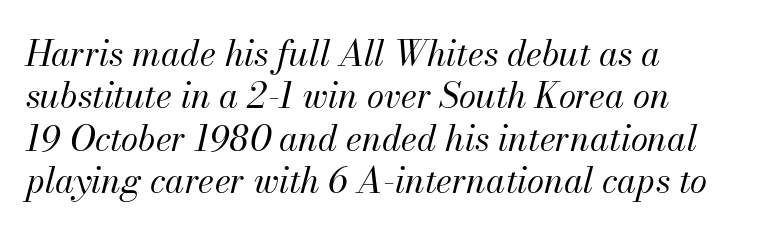
Q: Is the text bold? A: No.
Q: Is the text italic (slanted)? A: Yes, it leans right by about 13 degrees.
Q: Is the text underlined? A: No.
Q: How is the paragraph aligned? A: Left-aligned.
Q: Is the spacing between letters normal or unusually wide? A: Normal.
Q: Width (condensed, normal, or wide)? A: Normal.
Q: Stroke contrast? A: Medium.
Q: x-height? A: Small.
Q: Monospaced? A: No.
